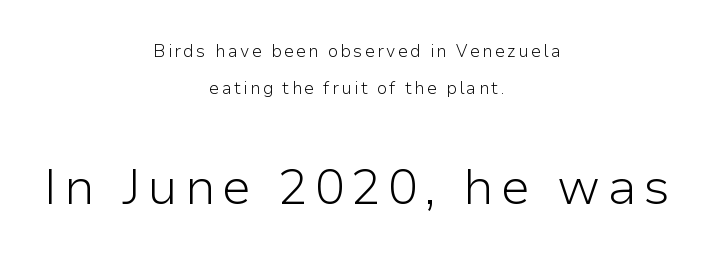
The image shows 50 px light sans-serif type, upright; set centered, loose line spacing (2.19x), not underlined; the second (bottom) block is 2.94x larger; low stroke contrast and a medium x-height.
